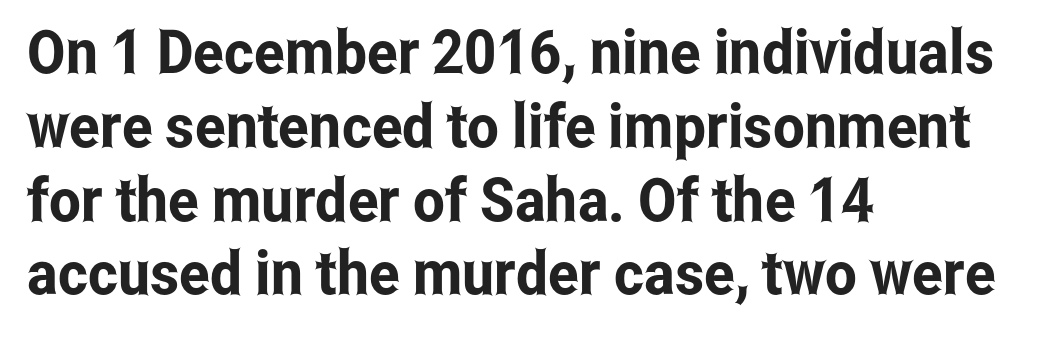
{"serif": "no", "italic": "no", "width": "condensed", "stroke_contrast": "low", "x_height": "medium", "monospaced": "no", "underline": "no", "align": "left", "line_spacing_ratio": 1.21, "letter_spacing": "normal", "letter_spacing_em": 0.0, "glyph_px": 61}
